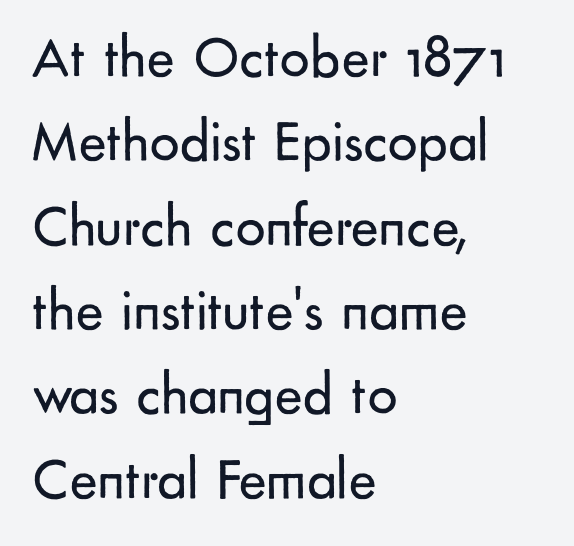
{"serif": "no", "italic": "no", "bold": "no", "weight": "regular", "width": "normal", "stroke_contrast": "low", "x_height": "small", "monospaced": "no", "underline": "no", "align": "left", "line_spacing": "normal", "line_spacing_ratio": 1.43, "letter_spacing": "normal", "letter_spacing_em": 0.0, "glyph_px": 59}
